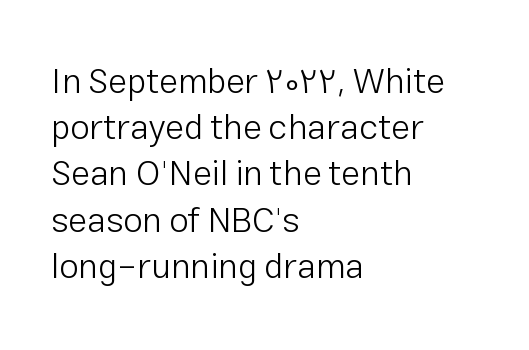
Summary of vertical rhythm: regular, with standard interline spacing. Students, note that the glyphs here touch the page at normal intervals. The specimen omits any rule beneath the text block's lines. Weight: regular or lighter. The specimen reads as upright at a glance. Teacher's note: observe the even left margin — that is flush-left alignment.
